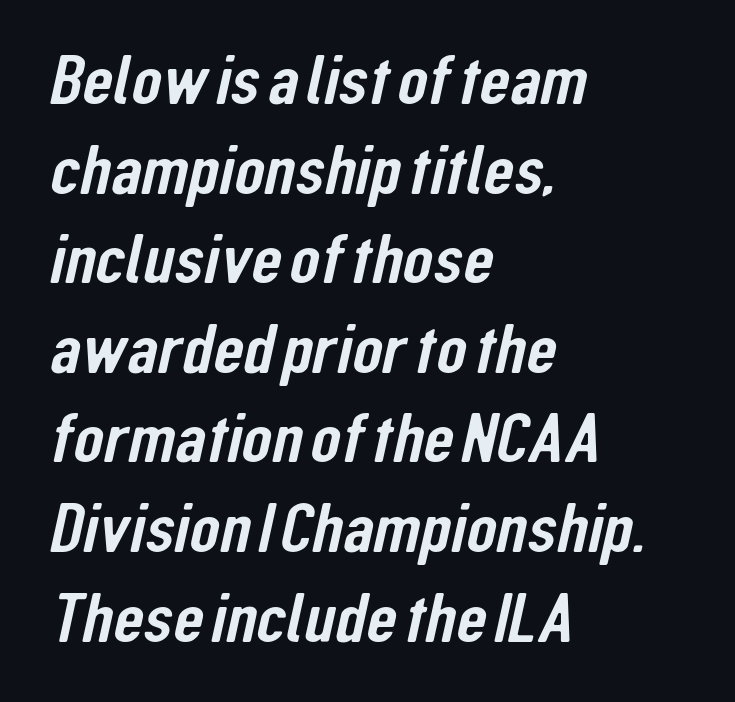
Leftover space on each line is placed entirely after the last word. A typesetter would call this zero additional tracking. Note: no serifs on the glyphs. If you measured baseline to baseline, you'd find a middling distance.
